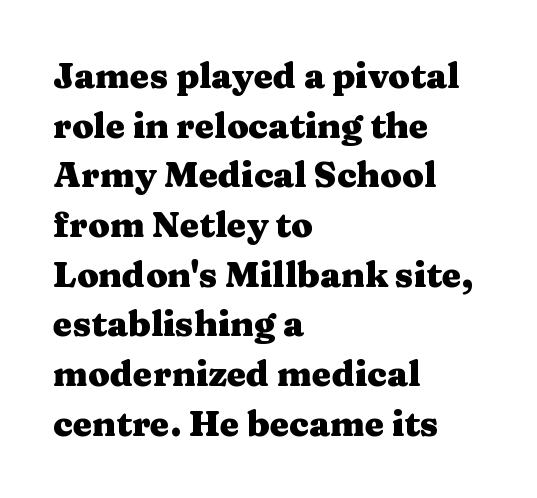
Q: Is the text bold? A: Yes.
Q: Is the text italic (slanted)? A: No, it is upright.
Q: Is the typeface a serif or a sans-serif typeface? A: Serif.
Q: Is the text underlined? A: No.
Q: How is the paragraph aligned? A: Left-aligned.
Q: Is the spacing between letters normal or unusually wide? A: Normal.
Q: Is the spacing between lines tight, normal or loose? A: Normal.
Q: Width (condensed, normal, or wide)? A: Wide.
Q: Stroke contrast? A: Medium.
Q: x-height? A: Medium.
Q: Monospaced? A: No.
